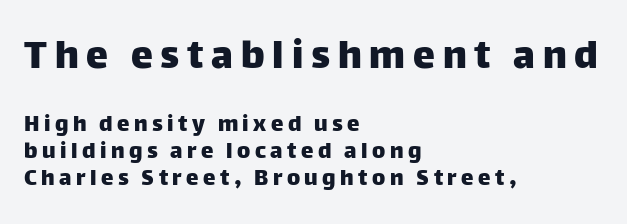
The image shows 44 px sans-serif type, upright; set left-aligned, tight line spacing (1.07x), not underlined; the first (top) block is 1.76x larger; low stroke contrast and a large x-height.
